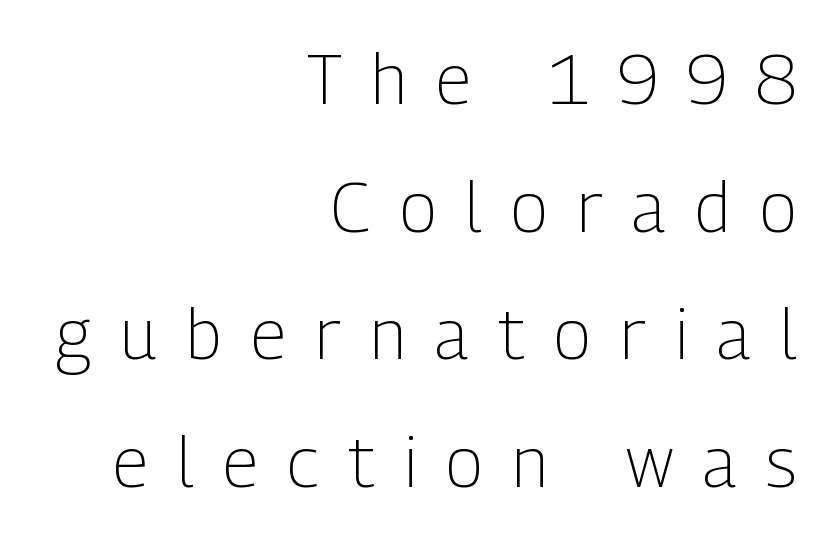
Posture: upright roman. Which margin do the lines hug? The right one — the left edge is uneven. The words here are not underlined. No chunkiness to these letters — they're not bold. In terms of letterform style, serifs are entirely absent. The face used here is proportionally spaced, like ordinary book or web type.
